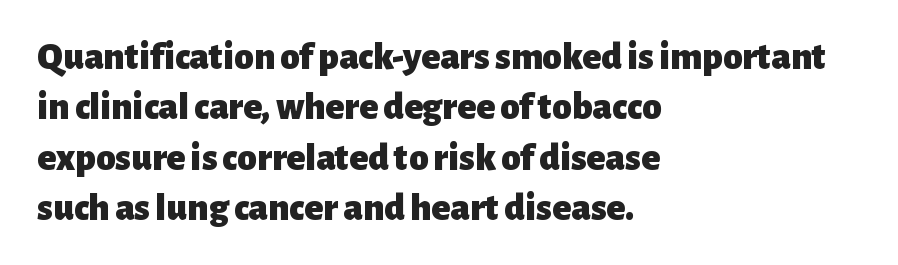
{"serif": "no", "italic": "no", "bold": "yes", "weight": "heavy", "width": "normal", "stroke_contrast": "low", "x_height": "medium", "monospaced": "no", "underline": "no", "align": "left", "line_spacing": "normal", "line_spacing_ratio": 1.29, "letter_spacing": "normal", "letter_spacing_em": 0.0, "glyph_px": 39}
